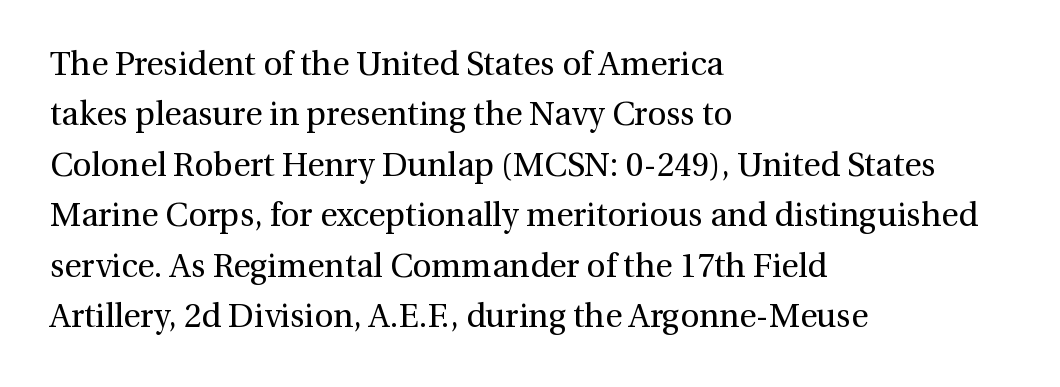
Q: Is the text bold? A: No.
Q: Is the text italic (slanted)? A: No, it is upright.
Q: Is the typeface a serif or a sans-serif typeface? A: Serif.
Q: Is the text underlined? A: No.
Q: How is the paragraph aligned? A: Left-aligned.
Q: Is the spacing between letters normal or unusually wide? A: Normal.
Q: Is the spacing between lines tight, normal or loose? A: Normal.
Q: Width (condensed, normal, or wide)? A: Normal.
Q: Stroke contrast? A: Medium.
Q: x-height? A: Medium.
Q: Monospaced? A: No.
